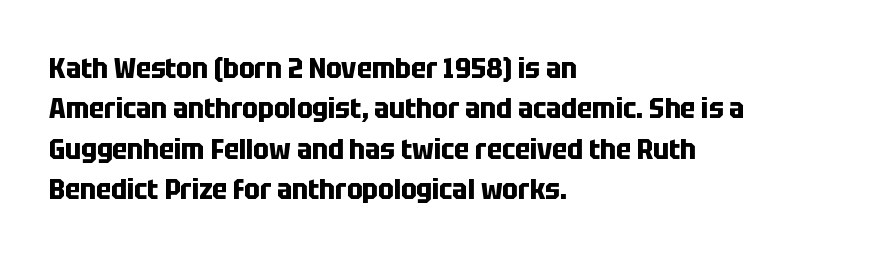
Here the designer chose a conventional face with non-uniform glyph widths. Emphasis by weight is at full strength: bold. Typeset ragged right — the left edge is the straight one. These lines sit exactly where default settings would place them.
